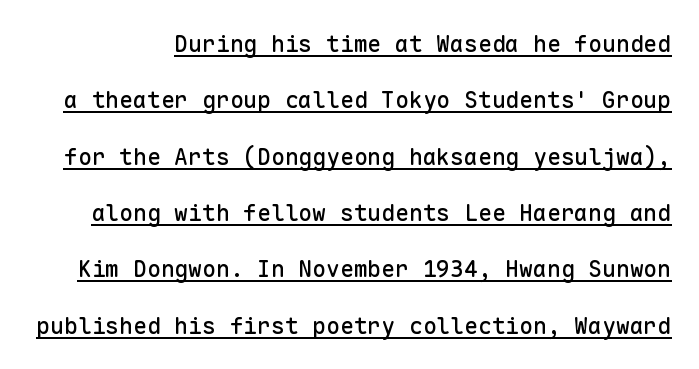
{"italic": "no", "underline": "yes", "line_spacing": "loose", "line_spacing_ratio": 2.45, "letter_spacing": "normal", "letter_spacing_em": 0.0, "glyph_px": 23}
